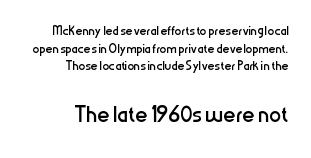
Q: Is the text bold? A: No.
Q: Is the text italic (slanted)? A: No, it is upright.
Q: Is the typeface a serif or a sans-serif typeface? A: Sans-serif.
Q: Is the text underlined? A: No.
Q: How is the paragraph aligned? A: Right-aligned.
Q: Is the spacing between letters normal or unusually wide? A: Normal.
Q: Is the spacing between lines tight, normal or loose? A: Tight.
Q: Which block of text is set in a larger size, the first (top) or the second (bottom)? A: The second (bottom) one.
Q: Width (condensed, normal, or wide)? A: Condensed.
Q: Stroke contrast? A: Low.
Q: x-height? A: Medium.
Q: Monospaced? A: No.
